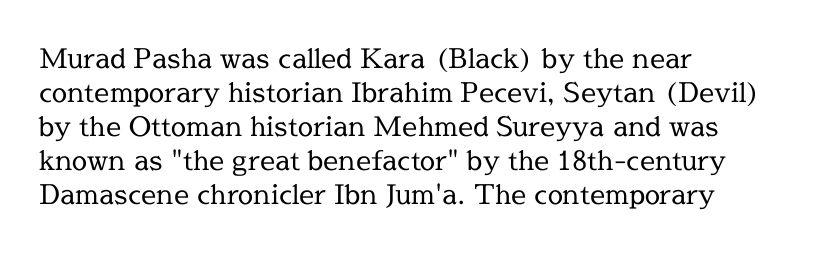
{"italic": "no", "bold": "no", "underline": "no", "align": "left", "line_spacing": "normal", "line_spacing_ratio": 1.26, "letter_spacing": "normal", "letter_spacing_em": 0.0, "glyph_px": 27}
